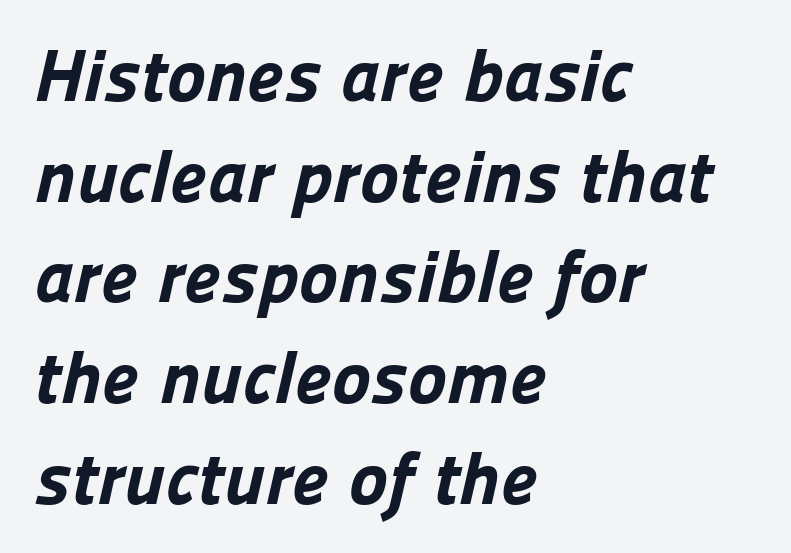
Q: Is the text bold? A: Yes.
Q: Is the typeface a serif or a sans-serif typeface? A: Sans-serif.
Q: Is the text underlined? A: No.
Q: How is the paragraph aligned? A: Left-aligned.
Q: Is the spacing between letters normal or unusually wide? A: Normal.
Q: Is the spacing between lines tight, normal or loose? A: Normal.
Q: Width (condensed, normal, or wide)? A: Normal.
Q: Stroke contrast? A: Low.
Q: x-height? A: Medium.
Q: Monospaced? A: No.
